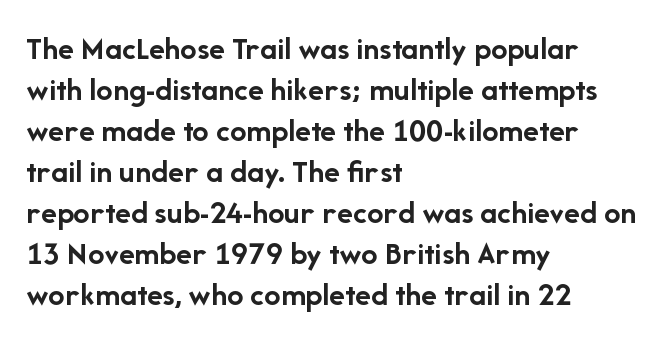
The image shows 33 px semibold sans-serif type, upright; set left-aligned, line spacing 1.24x, normal letter spacing, not underlined; low stroke contrast and a medium x-height.
